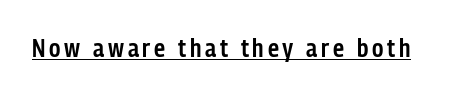
Q: Is the text bold? A: Semi-bold.
Q: Is the text italic (slanted)? A: No, it is upright.
Q: Is the text underlined? A: Yes.
